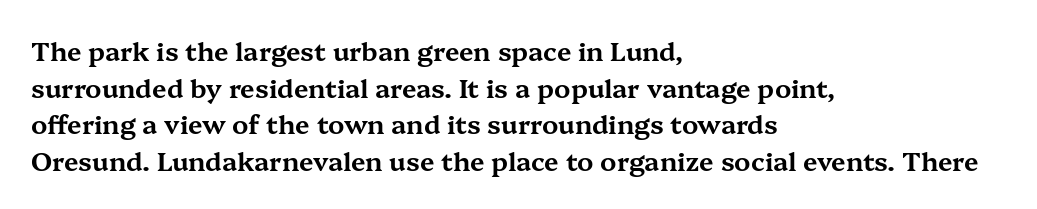
The image shows 26 px text type, upright; set left-aligned, normal line spacing (1.41x), normal letter spacing, not underlined.
